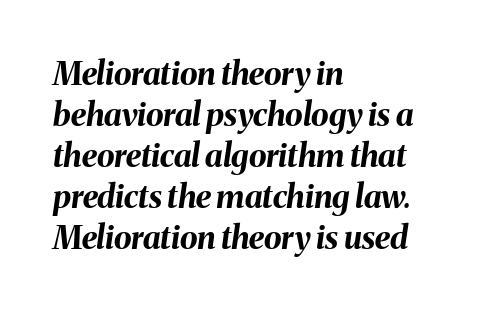
Q: Is the text bold? A: Yes.
Q: Is the text italic (slanted)? A: Yes, it leans right by about 8 degrees.
Q: Is the text underlined? A: No.
Q: How is the paragraph aligned? A: Left-aligned.
Q: Is the spacing between letters normal or unusually wide? A: Normal.
Q: Is the spacing between lines tight, normal or loose? A: Normal.
Q: Width (condensed, normal, or wide)? A: Normal.
Q: Stroke contrast? A: Medium.
Q: x-height? A: Medium.
Q: Monospaced? A: No.
